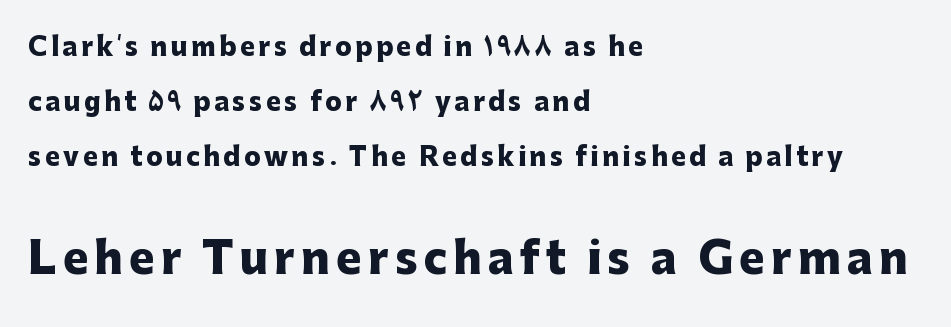
{"serif": "no", "italic": "no", "bold": "yes", "weight": "heavy", "width": "normal", "stroke_contrast": "low", "x_height": "medium", "monospaced": "no", "underline": "no", "align": "left", "line_spacing": "loose", "line_spacing_ratio": 2.2, "larger_block": "second", "size_ratio": 1.72, "glyph_px": 43}
